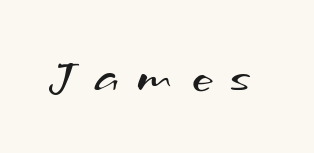
The image shows 46 px regular-weight, wide sans-serif type; set unusually wide letter spacing (+0.42 em), not underlined; medium stroke contrast and a small x-height.
